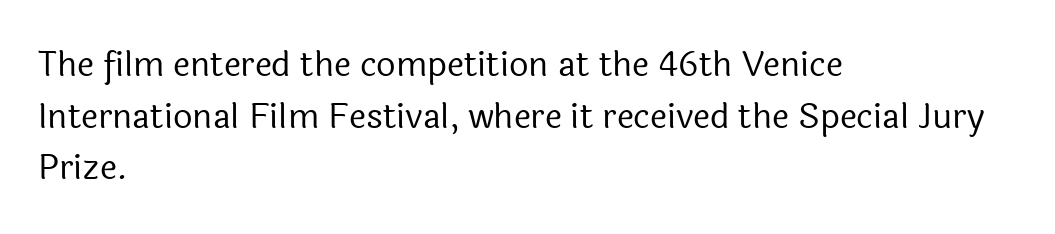
The image shows 34 px regular-weight sans-serif type, upright; set left-aligned, normal line spacing (1.52x), normal letter spacing, not underlined; a medium x-height.
